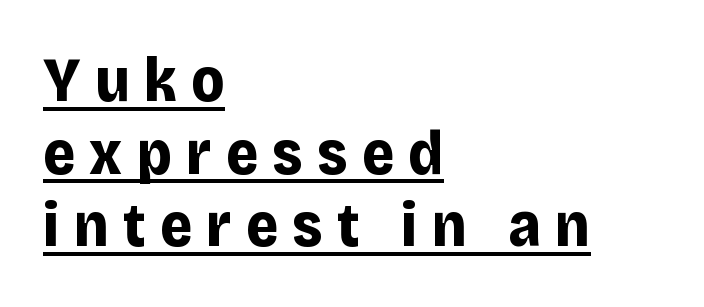
{"serif": "no", "italic": "no", "bold": "yes", "weight": "bold", "width": "normal", "stroke_contrast": "low", "x_height": "large", "monospaced": "no", "underline": "yes", "align": "left", "line_spacing_ratio": 1.17, "letter_spacing": "wide", "letter_spacing_em": 0.23, "glyph_px": 62}
